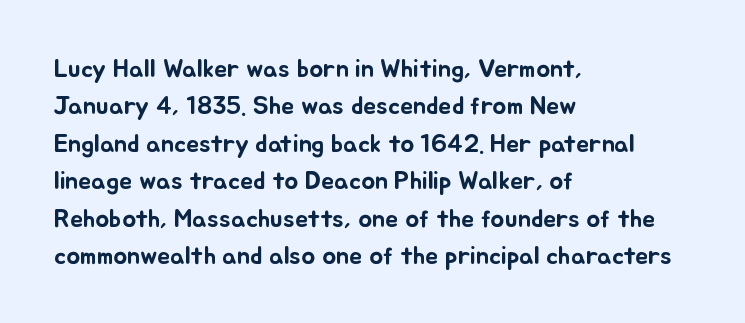
A typesetter would call this zero additional tracking. The string is rendered with underlining switched off. Reading down the block, your eye returns to a fixed left position each line. The lines sit at an ordinary, default distance from one another.
